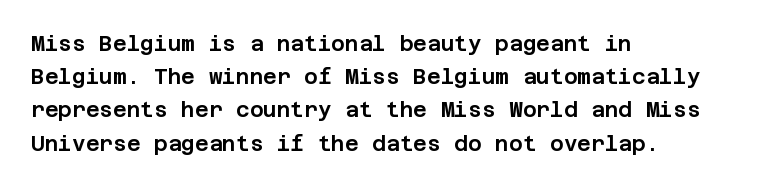
The tracking reads as untouched default to a designer's eye. Anything drawn beneath the words? Only blank space. Leading: standard. The lettering holds an erect, upright posture throughout.
